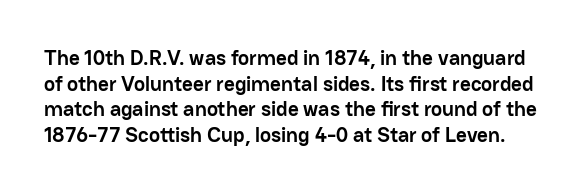
Q: Is the text bold? A: Yes.
Q: Is the text italic (slanted)? A: No, it is upright.
Q: Is the text underlined? A: No.
Q: Is the spacing between letters normal or unusually wide? A: Normal.
